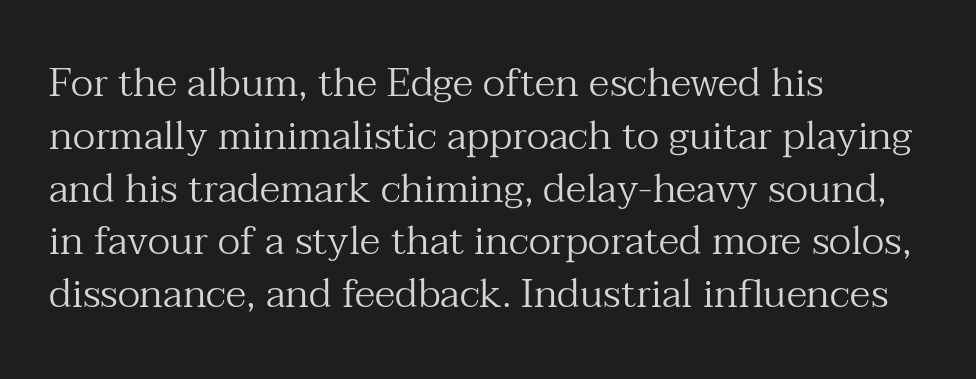
The image shows 40 px regular-weight serif type, upright; set left-aligned, normal line spacing (1.32x), normal letter spacing, not underlined; medium stroke contrast and a medium x-height.
